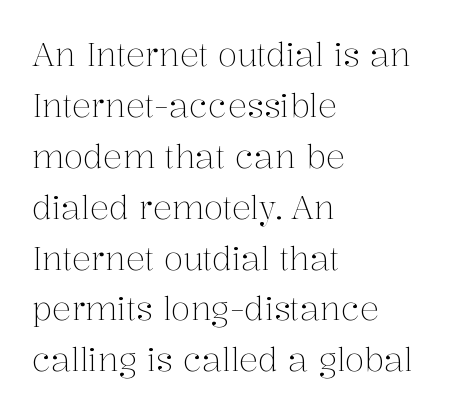
{"serif": "yes", "italic": "no", "bold": "no", "weight": "light", "width": "normal", "stroke_contrast": "medium", "x_height": "medium", "monospaced": "no", "underline": "no", "align": "left", "line_spacing": "normal", "line_spacing_ratio": 1.59, "letter_spacing": "normal", "letter_spacing_em": 0.0, "glyph_px": 32}
